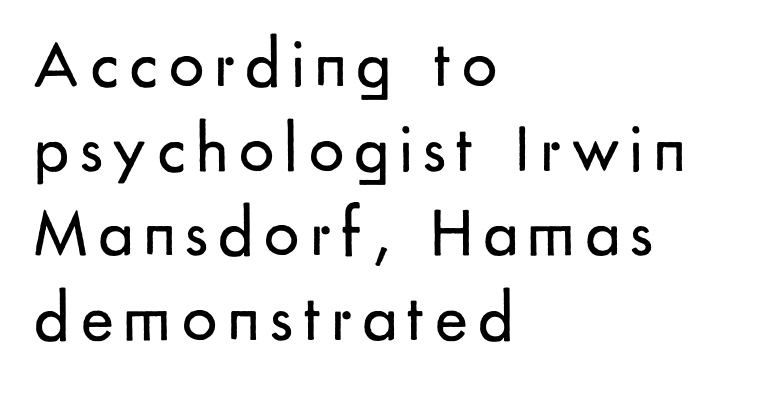
Compared with a centered layout, this one pins lines to the left instead. The specimen reads as upright at a glance. Check under the words: just untouched page. Do the characters align in a grid? No, the font is proportional.
